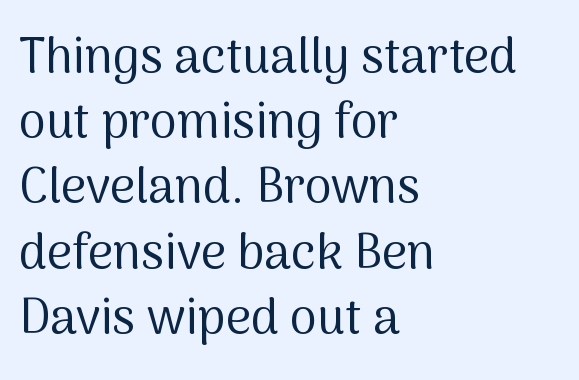
Q: Is the text bold? A: No.
Q: Is the text italic (slanted)? A: No, it is upright.
Q: Is the typeface a serif or a sans-serif typeface? A: Sans-serif.
Q: Is the text underlined? A: No.
Q: How is the paragraph aligned? A: Left-aligned.
Q: Is the spacing between letters normal or unusually wide? A: Normal.
Q: Is the spacing between lines tight, normal or loose? A: Normal.
Q: Width (condensed, normal, or wide)? A: Normal.
Q: Stroke contrast? A: Medium.
Q: x-height? A: Medium.
Q: Monospaced? A: No.
